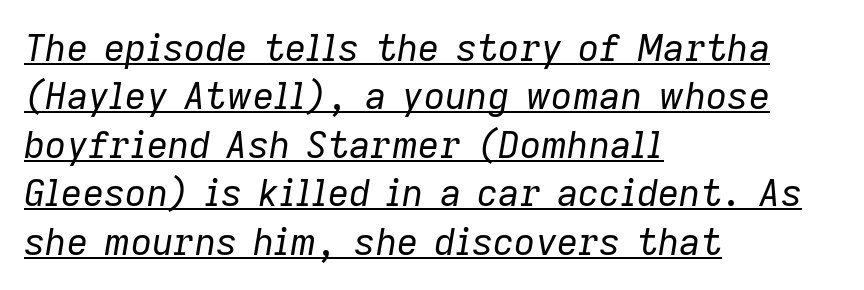
In designer terms, the underline attribute is active on this setting. Compared with a typical body face, this is equally light or lighter still. A classic flush-left, rag-right setting is used for this passage. Do the characters align in a grid? No, the font is proportional.
